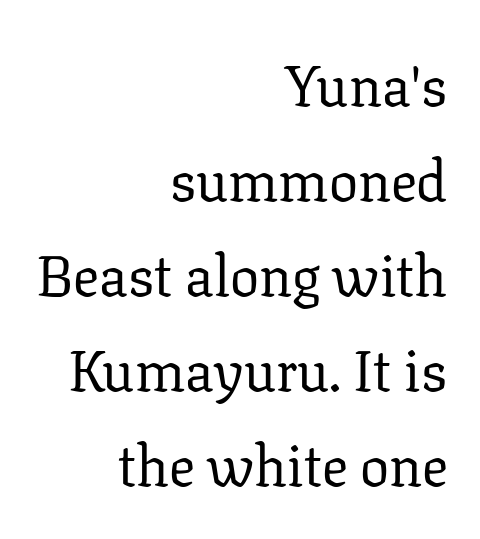
Q: Is the text bold? A: No.
Q: Is the text italic (slanted)? A: No, it is upright.
Q: Is the typeface a serif or a sans-serif typeface? A: Serif.
Q: Is the text underlined? A: No.
Q: How is the paragraph aligned? A: Right-aligned.
Q: Is the spacing between letters normal or unusually wide? A: Normal.
Q: Is the spacing between lines tight, normal or loose? A: Normal.
Q: Width (condensed, normal, or wide)? A: Normal.
Q: Stroke contrast? A: Low.
Q: x-height? A: Medium.
Q: Monospaced? A: No.
